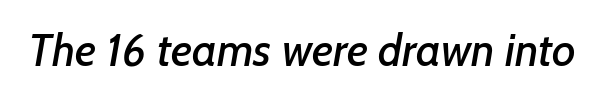
{"serif": "no", "width": "normal", "stroke_contrast": "low", "x_height": "medium", "monospaced": "no", "underline": "no", "letter_spacing": "normal", "letter_spacing_em": 0.0, "glyph_px": 45}
